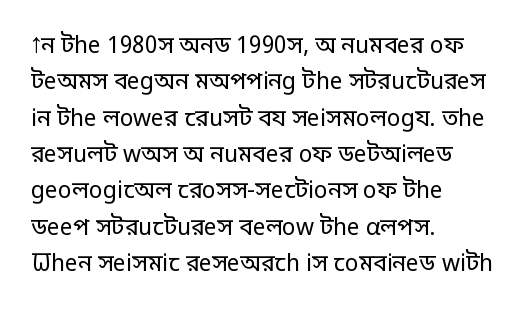
The image shows 23 px text type, upright; set left-aligned, normal line spacing (1.58x), normal letter spacing, not underlined.
